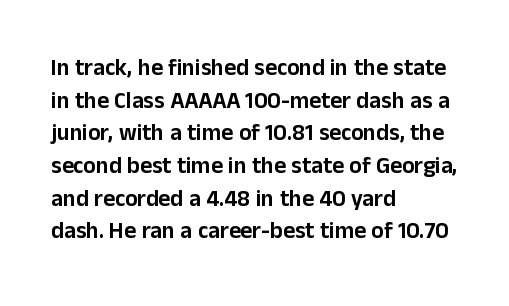
{"italic": "no", "underline": "no", "align": "left", "line_spacing": "normal", "line_spacing_ratio": 1.42, "letter_spacing": "normal", "letter_spacing_em": 0.0, "glyph_px": 23}
